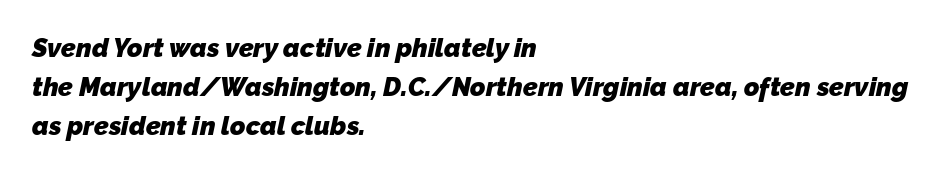
The image shows 26 px bold type; set left-aligned, normal line spacing (1.5x), normal letter spacing, not underlined.
